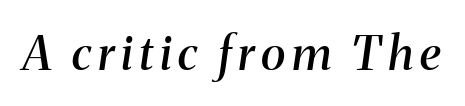
Slightly chunky letters — semibold, I'd say, not full bold. Regarding serifs, this sample has them. Proportional: the letters do not fall into vertical columns. A typesetter would mark this as italic. Rule under the text: the space is simply empty.
